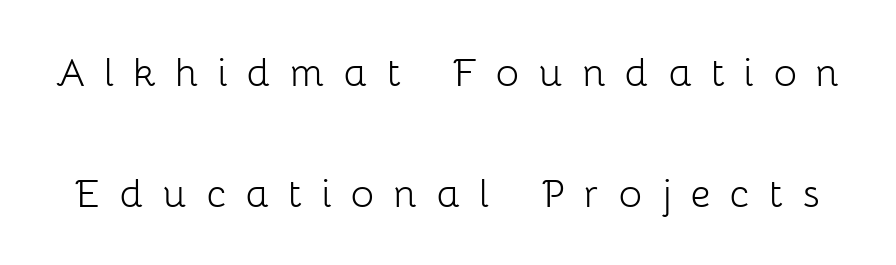
The image shows 49 px light sans-serif type, upright; set loose line spacing (2.46x), unusually wide letter spacing (+0.39 em), not underlined; low stroke contrast and a medium x-height.
